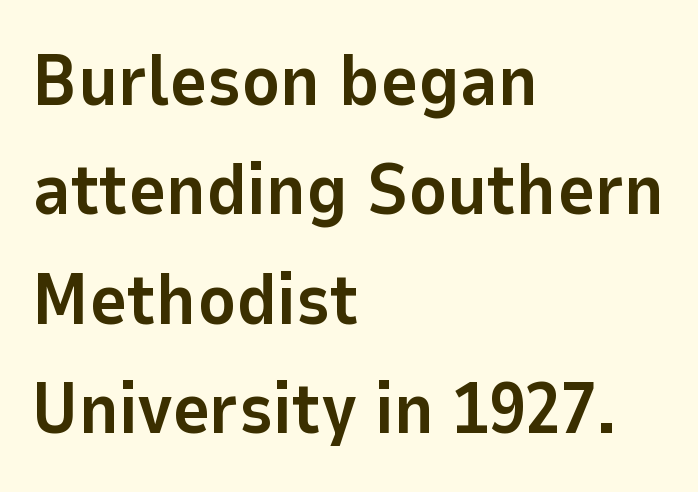
A classic flush-left, rag-right setting is used for this passage. This sample uses an upright cut, with every glyph sitting square on the baseline. Pretty heavy lettering here — definitely bold. The words here are not underlined. Whoever set this chose a conventional vertical rhythm.
